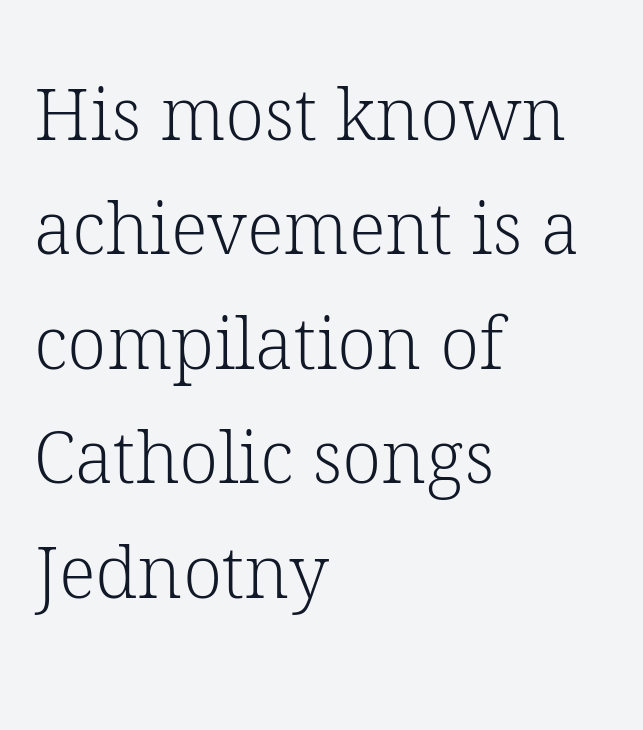
Designer's note — italics off, roman on. Just letters on the line, the space beneath them empty. Do the characters align in a grid? No, the font is proportional. Vertical stems look standard width or narrower in stroke.
